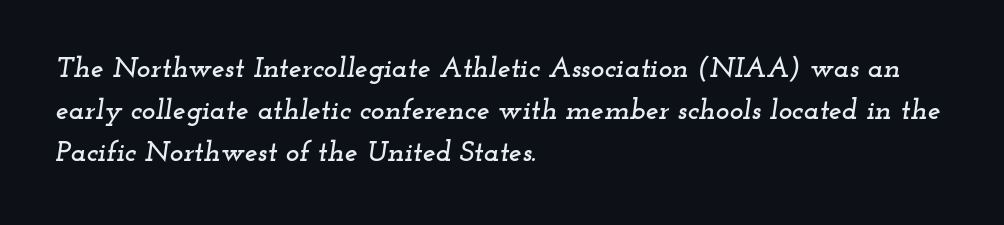
{"serif": "yes", "italic": "yes", "lean": "right", "slant_degrees": 12, "width": "wide", "stroke_contrast": "low", "x_height": "small", "monospaced": "no", "underline": "no", "align": "left", "line_spacing": "normal", "line_spacing_ratio": 1.45, "letter_spacing": "normal", "letter_spacing_em": 0.0, "glyph_px": 29}
